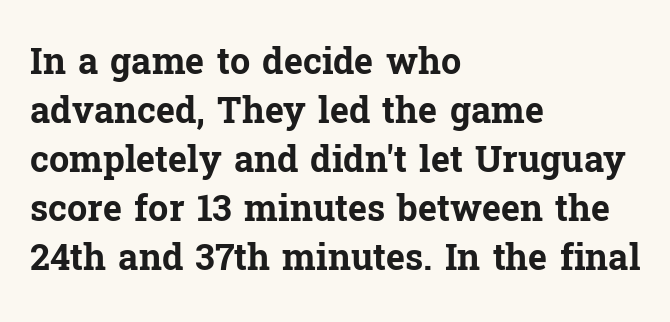
{"serif": "yes", "italic": "no", "bold": "yes", "weight": "bold", "width": "normal", "stroke_contrast": "low", "x_height": "medium", "monospaced": "no", "underline": "no", "align": "left", "line_spacing": "normal", "line_spacing_ratio": 1.36, "letter_spacing": "normal", "letter_spacing_em": 0.0, "glyph_px": 36}
